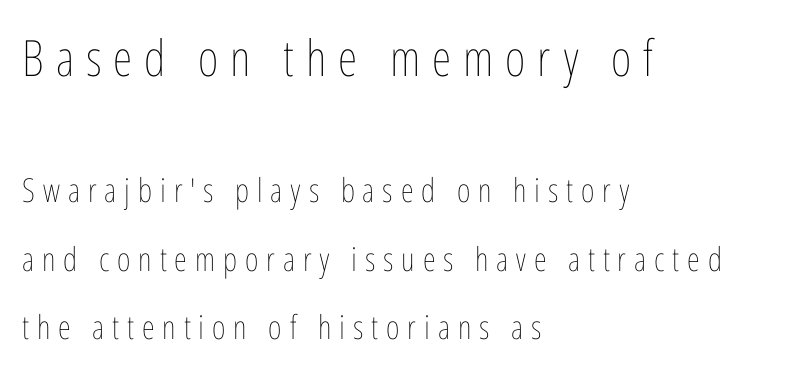
{"italic": "no", "bold": "no", "weight": "thin", "width": "condensed", "stroke_contrast": "low", "x_height": "medium", "monospaced": "no", "underline": "no", "align": "left", "line_spacing": "loose", "line_spacing_ratio": 2.08, "letter_spacing": "wide", "letter_spacing_em": 0.24, "larger_block": "first", "size_ratio": 1.52, "glyph_px": 50}
